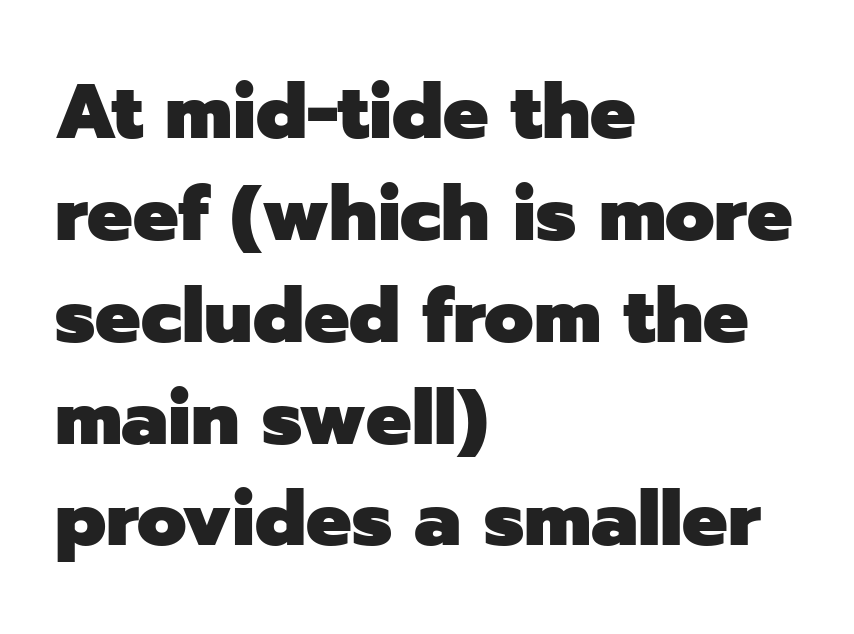
Normally led — the rows are evenly, conventionally spaced. Varying glyph widths throughout — classic text-font behaviour. Heavy-handed strokes throughout: this text is bold. These lines stack with their left ends in a neat column. Underlining? Definitely not there.
